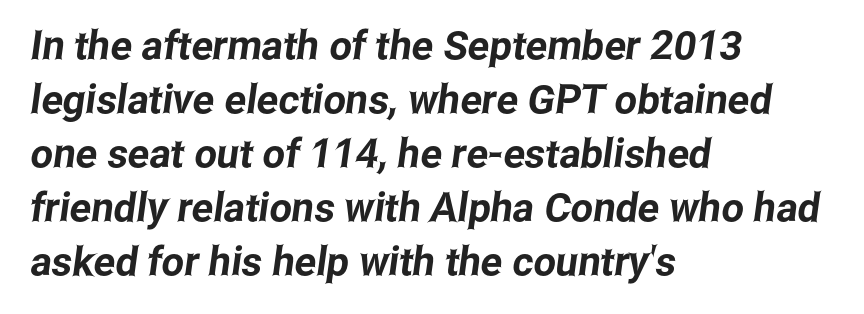
{"serif": "no", "width": "condensed", "stroke_contrast": "low", "x_height": "medium", "monospaced": "no", "underline": "no", "align": "left", "line_spacing": "normal", "line_spacing_ratio": 1.35, "letter_spacing": "normal", "letter_spacing_em": 0.0, "glyph_px": 40}
